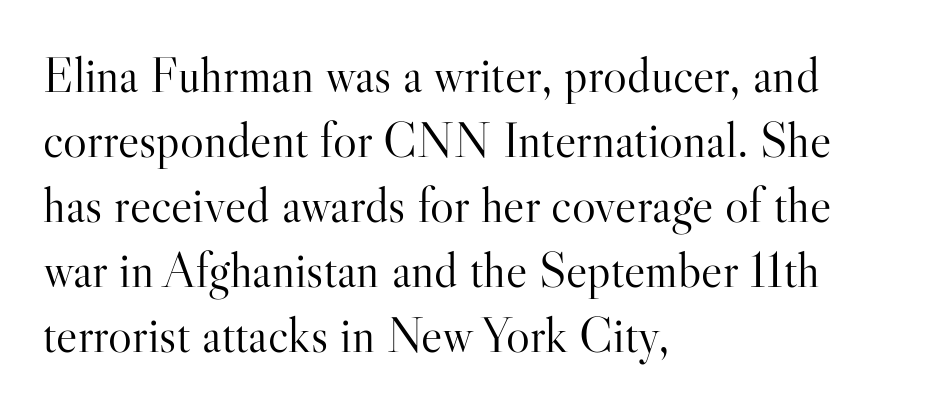
Compared with typical paragraphs, the rows here are spaced about the same. Posture: vertical. Bare-footed words on every line. The passage is arranged the way most books set body copy — flush left. The strokes are not fattened; the text isn't bold. This sample has the flowing, uneven cadence of proportional lettering.
